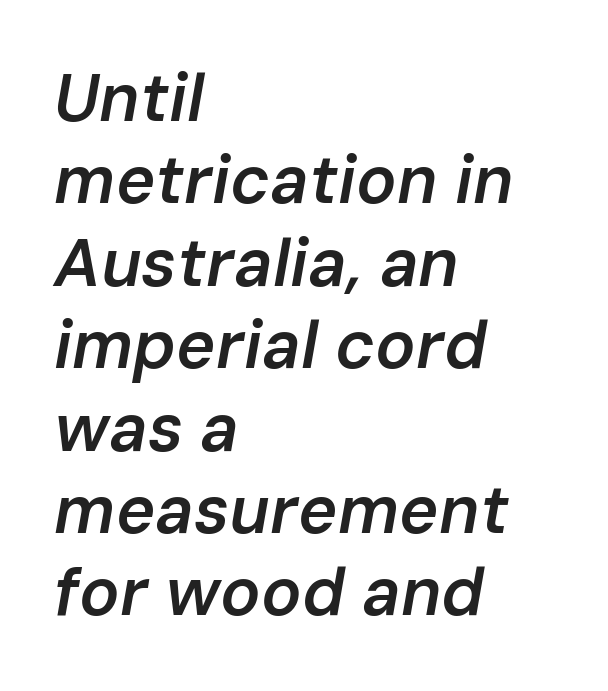
Q: Is the text bold? A: Semi-bold.
Q: Is the text italic (slanted)? A: Yes, it leans right by about 10 degrees.
Q: Is the text underlined? A: No.
Q: How is the paragraph aligned? A: Left-aligned.
Q: Is the spacing between letters normal or unusually wide? A: Normal.
Q: Width (condensed, normal, or wide)? A: Normal.
Q: Stroke contrast? A: Low.
Q: x-height? A: Medium.
Q: Monospaced? A: No.
